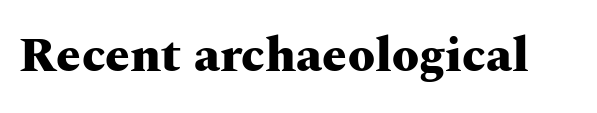
The image shows 49 px heavy, wide serif type, upright; set normal letter spacing, not underlined; medium stroke contrast and a medium x-height.
